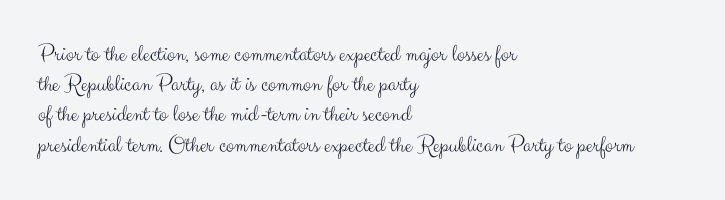
The weight would be labelled regular, book, light, or lighter still. Descender tails drop into unmarked territory. One glance says typical: line gaps are just what's usual.
